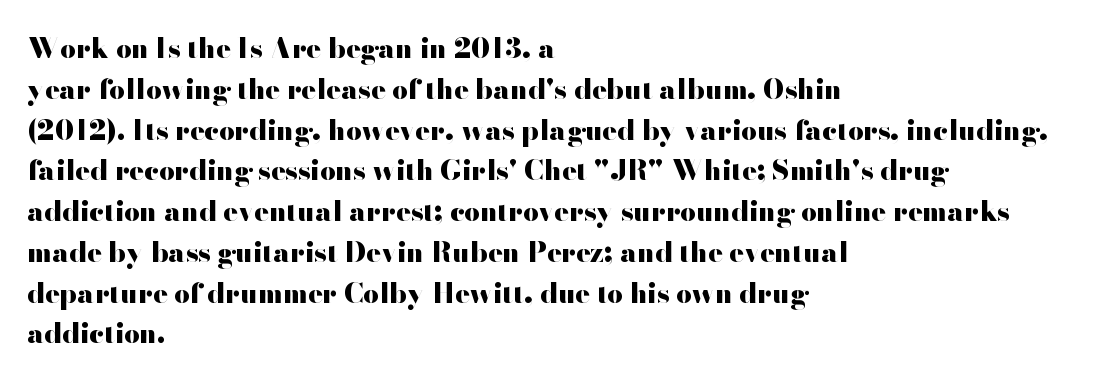
The image shows 27 px bold type, upright; set left-aligned, normal line spacing (1.51x), normal letter spacing, not underlined.
